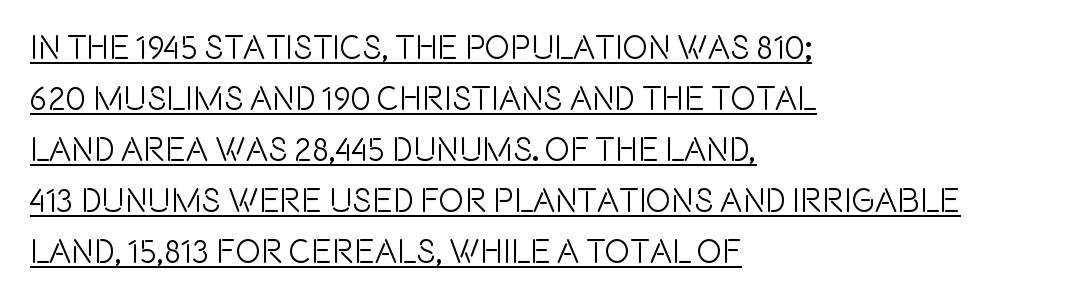
{"serif": "no", "italic": "no", "width": "condensed", "x_height": "large", "monospaced": "no", "underline": "yes", "align": "left", "line_spacing": "normal", "line_spacing_ratio": 1.5, "letter_spacing": "normal", "letter_spacing_em": 0.0, "glyph_px": 34}
